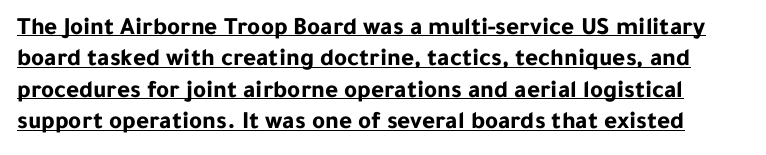
The image shows 25 px bold type, upright; set normal line spacing (1.26x), normal letter spacing, underlined.
